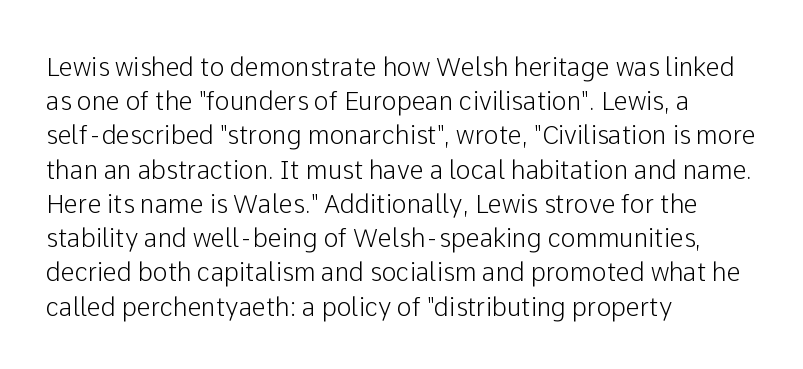
{"italic": "no", "underline": "no", "align": "left", "line_spacing": "normal", "line_spacing_ratio": 1.37, "letter_spacing": "normal", "letter_spacing_em": 0.0, "glyph_px": 25}
